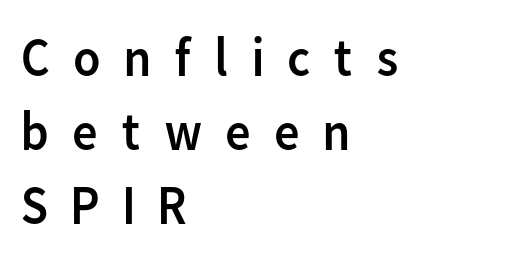
{"serif": "no", "italic": "no", "bold": "no", "weight": "regular", "width": "normal", "stroke_contrast": "low", "x_height": "medium", "monospaced": "no", "underline": "no", "align": "left", "line_spacing": "normal", "line_spacing_ratio": 1.32, "letter_spacing": "wide", "letter_spacing_em": 0.37, "glyph_px": 56}
